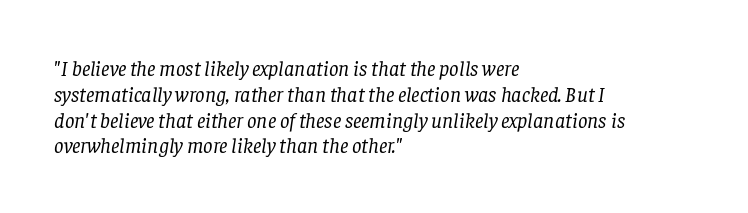
The image shows 21 px text type, italic (leaning right); set left-aligned, line spacing 1.23x, normal letter spacing, not underlined.
